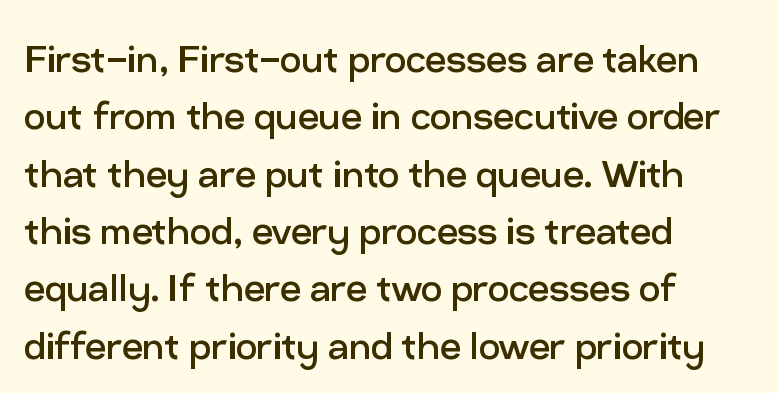
Q: Is the text bold? A: No.
Q: Is the text italic (slanted)? A: No, it is upright.
Q: Is the typeface a serif or a sans-serif typeface? A: Sans-serif.
Q: Is the text underlined? A: No.
Q: How is the paragraph aligned? A: Left-aligned.
Q: Is the spacing between letters normal or unusually wide? A: Normal.
Q: Width (condensed, normal, or wide)? A: Normal.
Q: Stroke contrast? A: Low.
Q: x-height? A: Medium.
Q: Monospaced? A: No.
